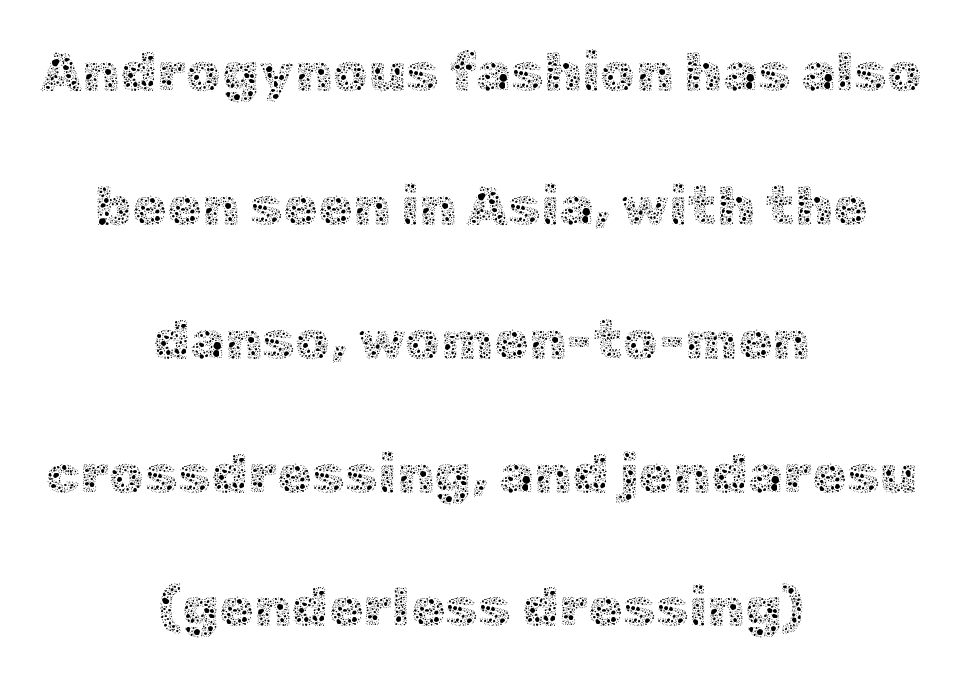
The image shows 56 px thin type, upright; set centered, loose line spacing (2.39x), normal letter spacing, not underlined; a medium x-height.
